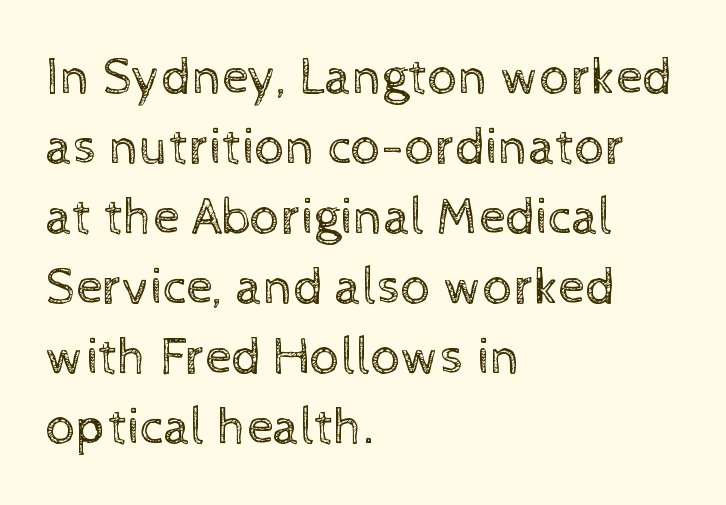
Q: Is the text bold? A: No.
Q: Is the text italic (slanted)? A: No, it is upright.
Q: Is the text underlined? A: No.
Q: How is the paragraph aligned? A: Left-aligned.
Q: Is the spacing between letters normal or unusually wide? A: Normal.
Q: Is the spacing between lines tight, normal or loose? A: Normal.
Q: Width (condensed, normal, or wide)? A: Normal.
Q: x-height? A: Medium.
Q: Monospaced? A: No.
